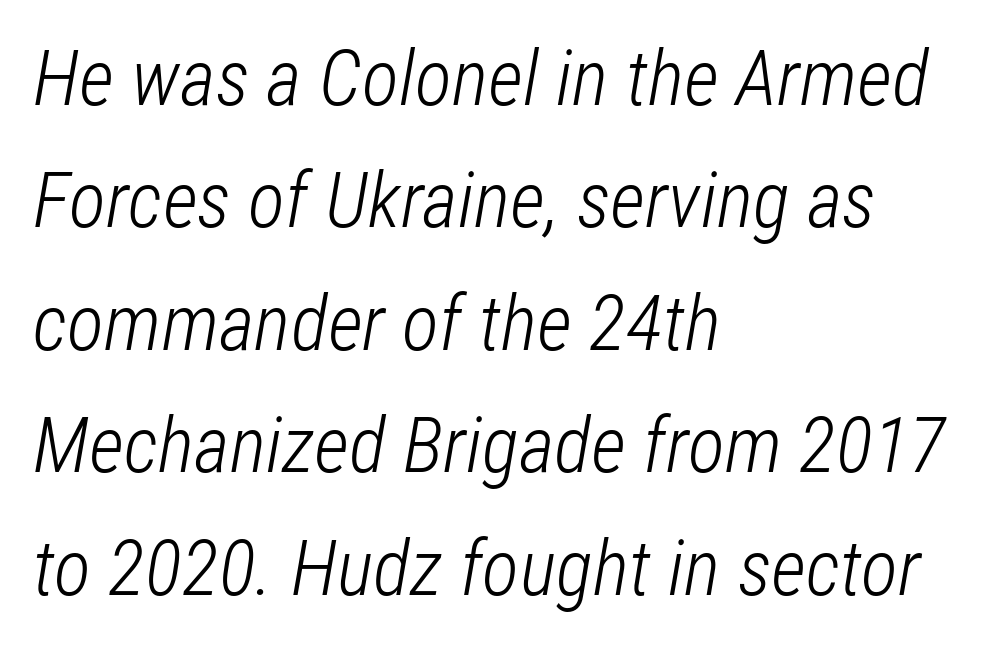
The gap between lines stays unmarked. Here the designer chose a conventional face with non-uniform glyph widths. Vertically, the passage feels balanced, rows spaced as you'd expect. The axis of the letterforms is tilted away from vertical. Horizontal alignment here is leftward, the default for most running prose.
